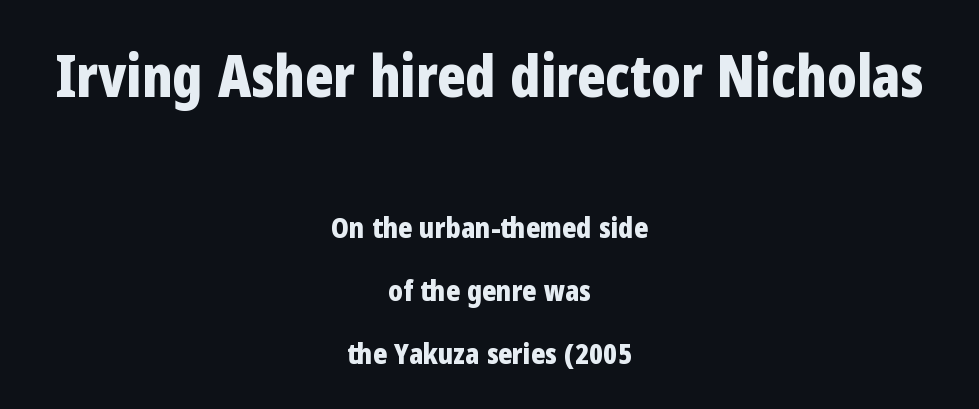
Do the letters lean? They stand straight. Interline gaps are noticeably wide in this sample. The lines in this sample share a center point and differ in where they start and stop. The passage shown has conventional tracking throughout. The initial chunk of copy outweighs the following chunk in type size.
